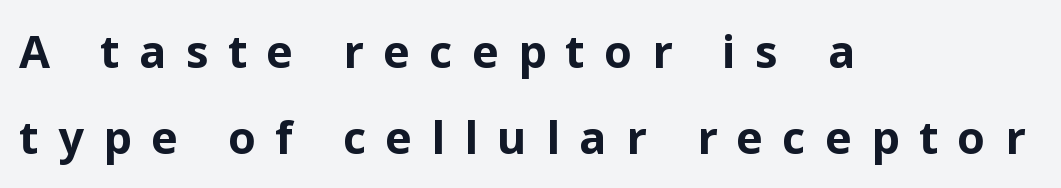
Q: Is the text bold? A: Yes.
Q: Is the text italic (slanted)? A: No, it is upright.
Q: Is the typeface a serif or a sans-serif typeface? A: Sans-serif.
Q: Is the text underlined? A: No.
Q: How is the paragraph aligned? A: Left-aligned.
Q: Is the spacing between letters normal or unusually wide? A: Unusually wide.
Q: Is the spacing between lines tight, normal or loose? A: Loose.
Q: Width (condensed, normal, or wide)? A: Normal.
Q: Stroke contrast? A: Low.
Q: x-height? A: Medium.
Q: Monospaced? A: No.
